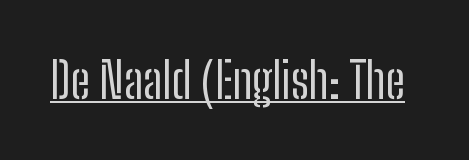
The horizontal fit of the characters is conventional and even. Quick note: not italic, upright. The weight tops out at a normal text grade. A baseline rule has been typeset under these characters.
